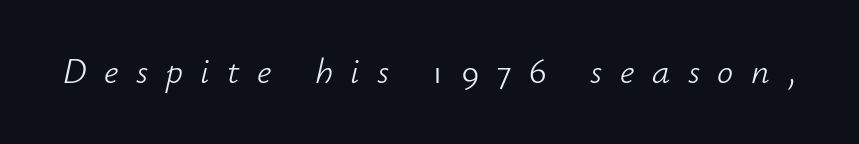
Q: Is the text bold? A: No.
Q: Is the text italic (slanted)? A: Yes, it leans right by about 12 degrees.
Q: Is the text underlined? A: No.
Q: Is the spacing between letters normal or unusually wide? A: Unusually wide.
Q: Width (condensed, normal, or wide)? A: Normal.
Q: Stroke contrast? A: Low.
Q: x-height? A: Small.
Q: Monospaced? A: No.
